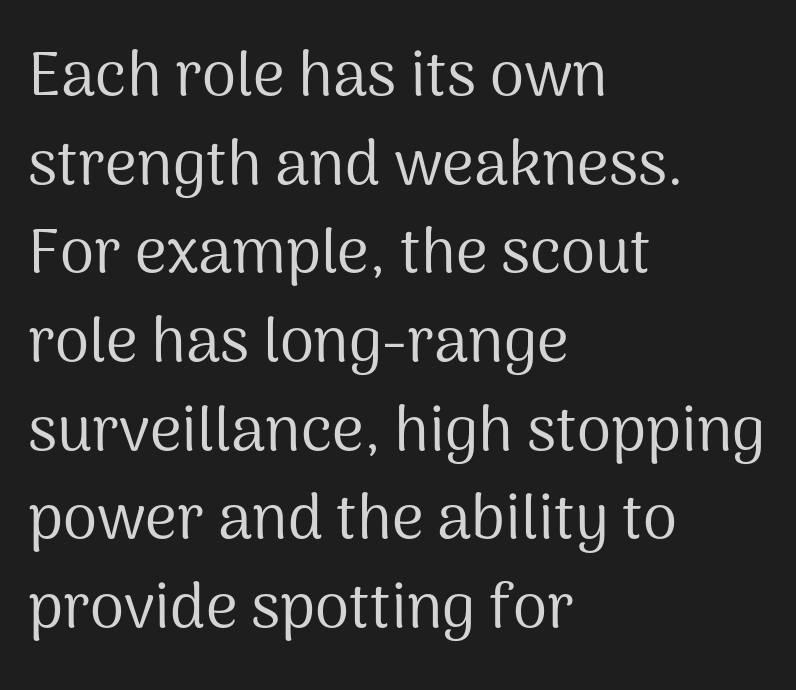
{"serif": "no", "italic": "no", "bold": "no", "weight": "regular", "width": "normal", "stroke_contrast": "medium", "x_height": "medium", "monospaced": "no", "underline": "no", "align": "left", "line_spacing": "normal", "line_spacing_ratio": 1.43, "letter_spacing": "normal", "letter_spacing_em": 0.0, "glyph_px": 62}
